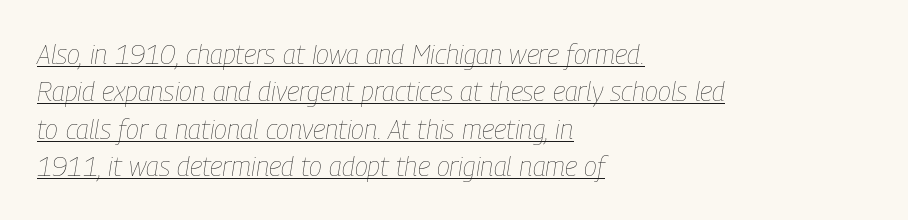
Q: Is the text bold? A: No.
Q: Is the text italic (slanted)? A: Yes, it leans right by about 9 degrees.
Q: Is the text underlined? A: Yes.
Q: How is the paragraph aligned? A: Left-aligned.
Q: Is the spacing between letters normal or unusually wide? A: Normal.
Q: Is the spacing between lines tight, normal or loose? A: Normal.
